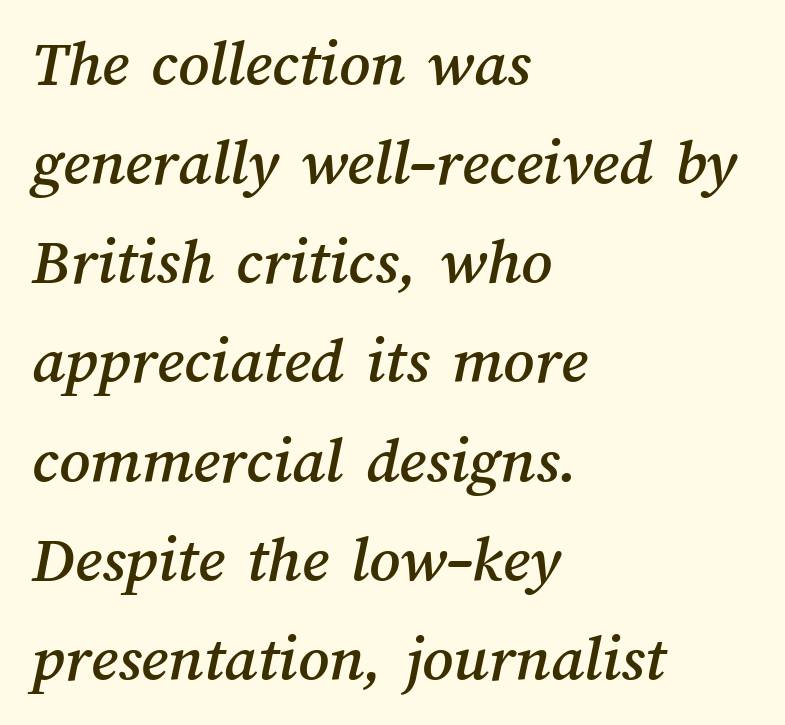
Q: Is the text underlined? A: No.
Q: How is the paragraph aligned? A: Left-aligned.
Q: Is the spacing between letters normal or unusually wide? A: Normal.
Q: Is the spacing between lines tight, normal or loose? A: Normal.
Q: Width (condensed, normal, or wide)? A: Normal.
Q: Stroke contrast? A: Medium.
Q: x-height? A: Medium.
Q: Monospaced? A: No.
